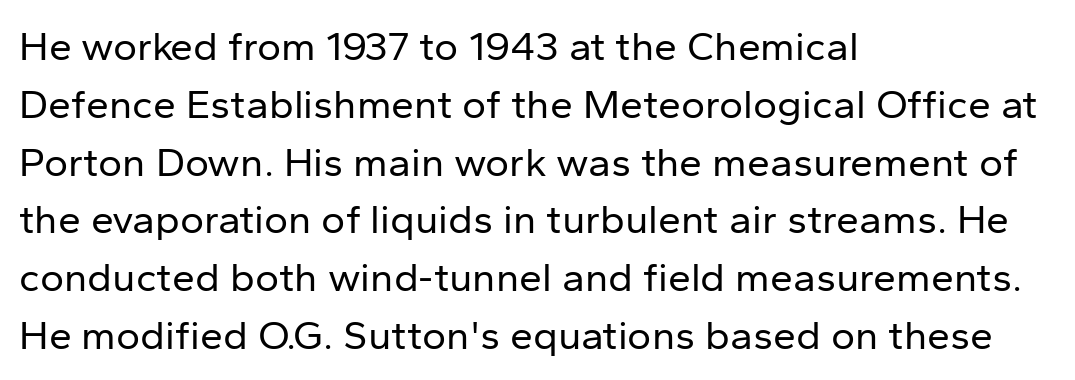
The image shows 41 px regular-weight sans-serif type, upright; set left-aligned, normal line spacing (1.41x), normal letter spacing, not underlined; low stroke contrast and a medium x-height.
